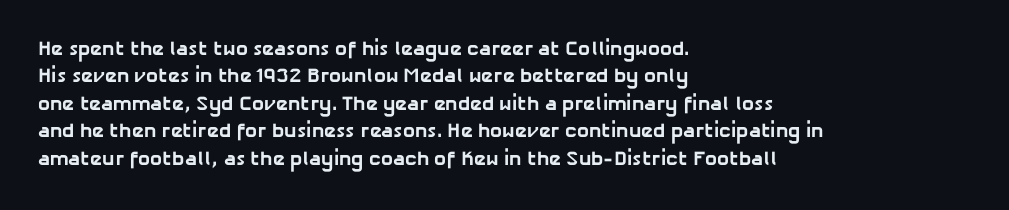
Q: Is the text bold? A: Yes.
Q: Is the text underlined? A: No.
Q: How is the paragraph aligned? A: Left-aligned.
Q: Is the spacing between letters normal or unusually wide? A: Normal.
Q: Is the spacing between lines tight, normal or loose? A: Normal.
